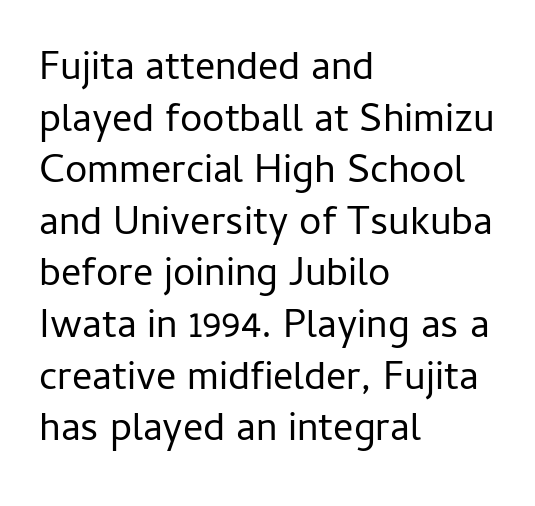
{"serif": "no", "italic": "no", "bold": "no", "weight": "regular", "width": "normal", "stroke_contrast": "low", "x_height": "medium", "monospaced": "no", "underline": "no", "align": "left", "line_spacing": "normal", "line_spacing_ratio": 1.29, "letter_spacing": "normal", "letter_spacing_em": 0.0, "glyph_px": 40}
